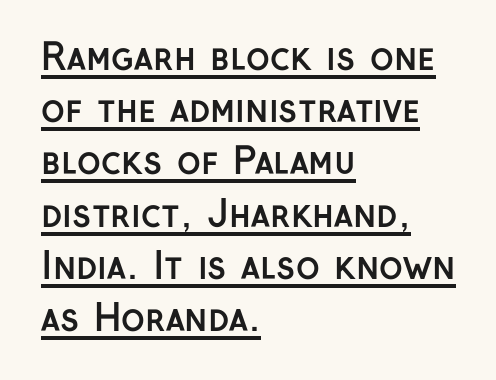
{"serif": "no", "italic": "no", "bold": "yes", "weight": "semibold", "width": "normal", "stroke_contrast": "low", "x_height": "medium", "monospaced": "no", "underline": "yes", "align": "left", "line_spacing": "normal", "line_spacing_ratio": 1.45, "letter_spacing": "normal", "letter_spacing_em": 0.0, "glyph_px": 36}
